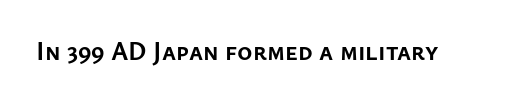
{"italic": "no", "bold": "yes", "underline": "no", "letter_spacing": "normal", "letter_spacing_em": 0.0, "glyph_px": 26}
